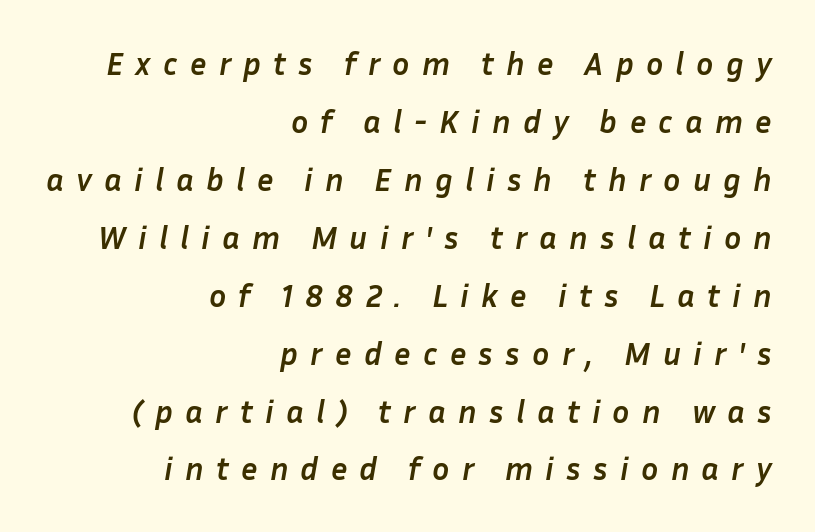
Q: Is the text bold? A: Yes.
Q: Is the text italic (slanted)? A: Yes, it leans right by about 10 degrees.
Q: Is the text underlined? A: No.
Q: How is the paragraph aligned? A: Right-aligned.
Q: Is the spacing between letters normal or unusually wide? A: Unusually wide.
Q: Width (condensed, normal, or wide)? A: Normal.
Q: Stroke contrast? A: Low.
Q: x-height? A: Medium.
Q: Monospaced? A: No.
